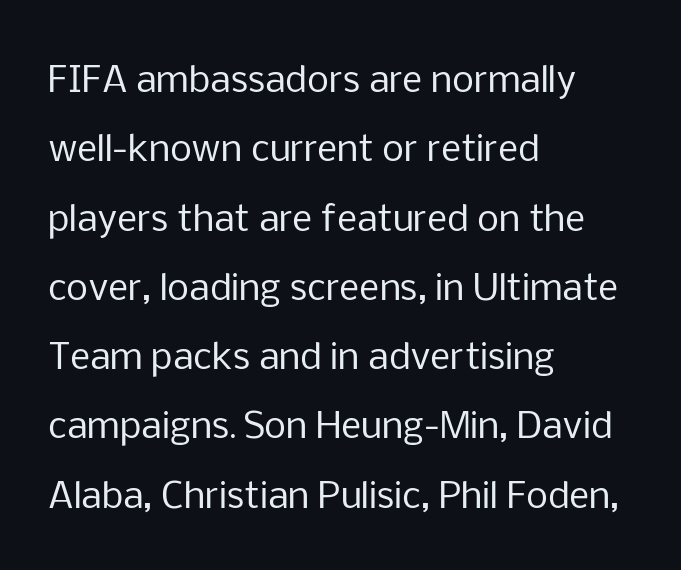
{"serif": "no", "italic": "no", "bold": "no", "weight": "regular", "width": "normal", "stroke_contrast": "low", "x_height": "medium", "monospaced": "no", "underline": "no", "align": "left", "line_spacing": "loose", "line_spacing_ratio": 1.98, "letter_spacing": "normal", "letter_spacing_em": 0.0, "glyph_px": 35}
